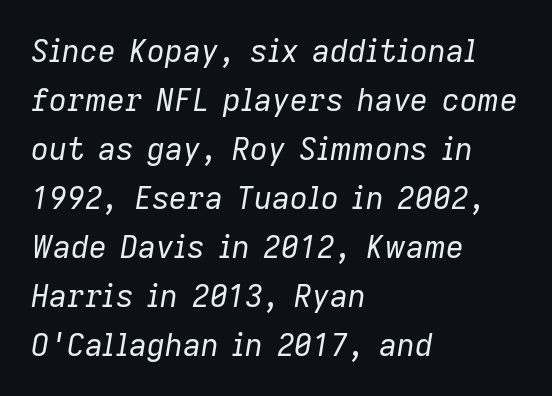
The characters are drawn with everyday or finer stroke widths. The face used here has a pronounced slope to its letters. Inter-character spacing is left at the font's built-in metrics. The lines are quadded left. Reading down the column, the eye jumps a familiar distance to each next line. Letters rest on an invisible, unmarked baseline.
